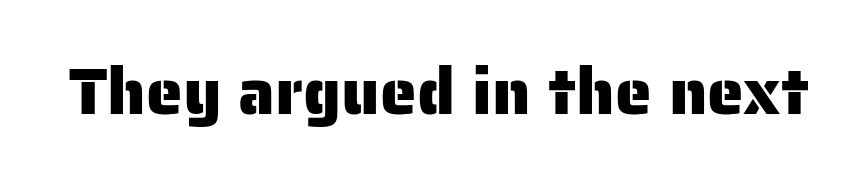
{"serif": "no", "italic": "no", "width": "normal", "stroke_contrast": "low", "x_height": "medium", "monospaced": "no", "underline": "no", "letter_spacing": "normal", "letter_spacing_em": 0.0, "glyph_px": 66}
